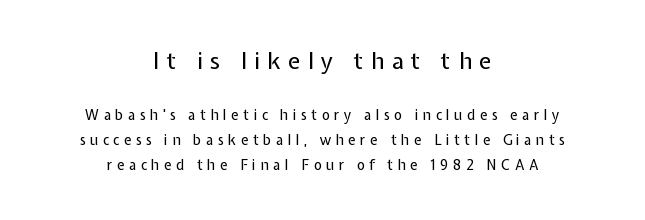
The image shows 23 px text type, upright; set centered, line spacing 1.79x, unusually wide letter spacing (+0.32 em), not underlined; the first (top) block is 1.64x larger.
